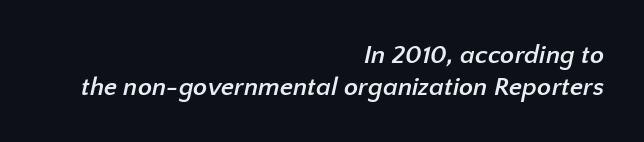
Q: Is the text bold? A: Yes.
Q: Is the text underlined? A: No.
Q: How is the paragraph aligned? A: Right-aligned.
Q: Is the spacing between letters normal or unusually wide? A: Normal.
